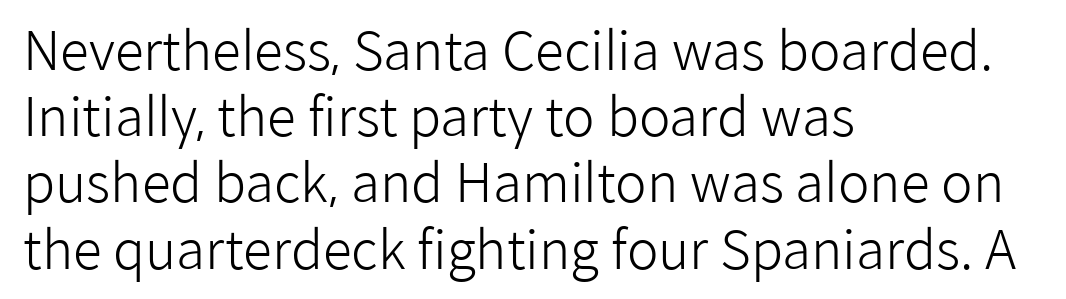
Q: Is the text bold? A: No.
Q: Is the text italic (slanted)? A: No, it is upright.
Q: Is the typeface a serif or a sans-serif typeface? A: Sans-serif.
Q: Is the text underlined? A: No.
Q: How is the paragraph aligned? A: Left-aligned.
Q: Is the spacing between letters normal or unusually wide? A: Normal.
Q: Is the spacing between lines tight, normal or loose? A: Normal.
Q: Width (condensed, normal, or wide)? A: Normal.
Q: Stroke contrast? A: Low.
Q: x-height? A: Medium.
Q: Monospaced? A: No.
